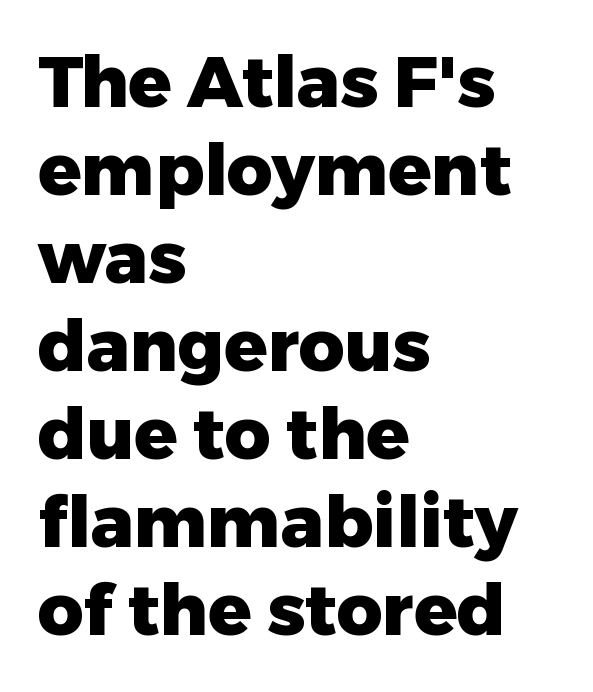
The image shows 71 px heavy sans-serif type, upright; set left-aligned, line spacing 1.24x, normal letter spacing, not underlined; low stroke contrast and a medium x-height.
